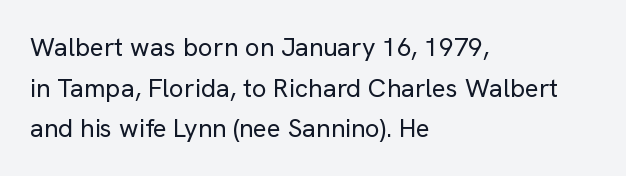
{"italic": "no", "bold": "no", "underline": "no", "align": "left", "line_spacing": "normal", "line_spacing_ratio": 1.56, "letter_spacing": "normal", "letter_spacing_em": 0.0, "glyph_px": 26}
